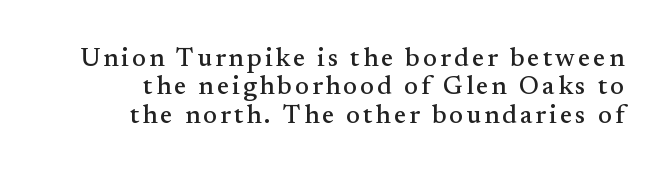
{"italic": "no", "underline": "no", "line_spacing": "tight", "line_spacing_ratio": 1.09, "glyph_px": 26}
